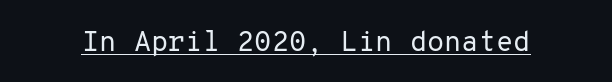
Q: Is the text bold? A: No.
Q: Is the text italic (slanted)? A: No, it is upright.
Q: Is the typeface a serif or a sans-serif typeface? A: Sans-serif.
Q: Is the text underlined? A: Yes.
Q: Is the spacing between letters normal or unusually wide? A: Normal.
Q: Width (condensed, normal, or wide)? A: Normal.
Q: Stroke contrast? A: Low.
Q: x-height? A: Medium.
Q: Monospaced? A: Yes.
